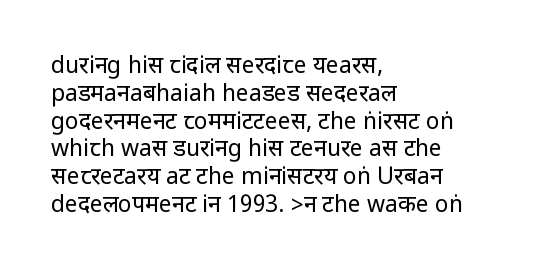
The image shows 23 px text type, upright; set left-aligned, line spacing 1.21x, normal letter spacing, not underlined.
